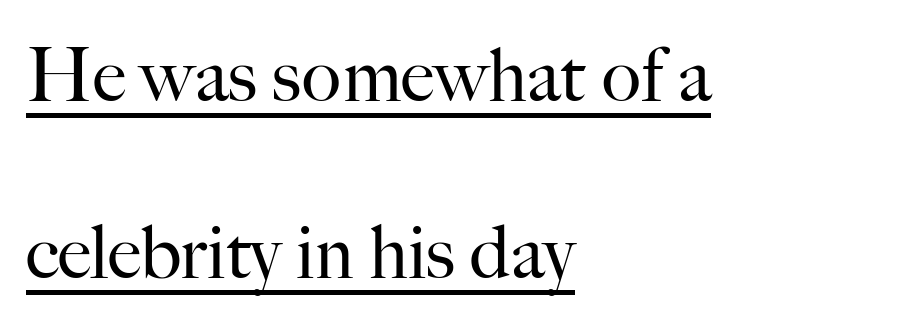
{"serif": "yes", "italic": "no", "bold": "no", "weight": "regular", "width": "normal", "stroke_contrast": "high", "x_height": "small", "monospaced": "no", "underline": "yes", "align": "left", "line_spacing": "loose", "line_spacing_ratio": 2.39, "letter_spacing": "normal", "letter_spacing_em": 0.0, "glyph_px": 74}
